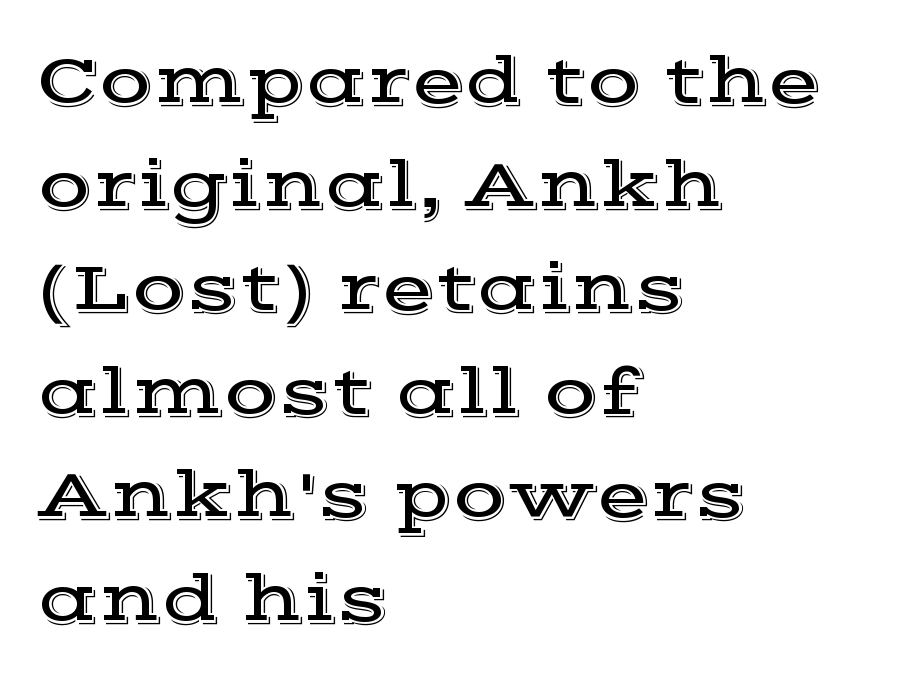
Proportional: the letters do not fall into vertical columns. The space directly below the letters is spotless. The leading is moderate, giving the passage an even texture. The paragraph shown leans on its left margin. Tracking here is standard; glyphs follow each other at the usual distance.
